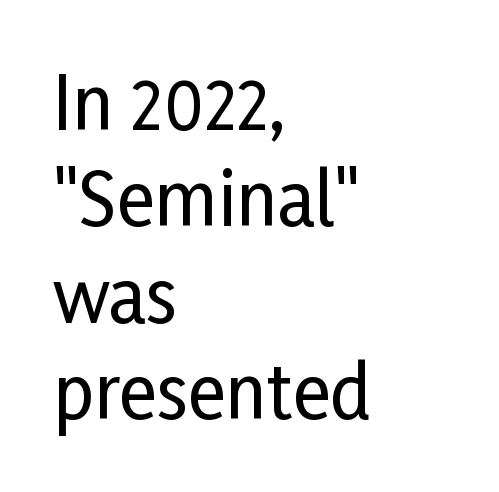
The image shows 72 px condensed sans-serif type, upright; set left-aligned, normal line spacing (1.34x), normal letter spacing, not underlined; low stroke contrast and a medium x-height.
